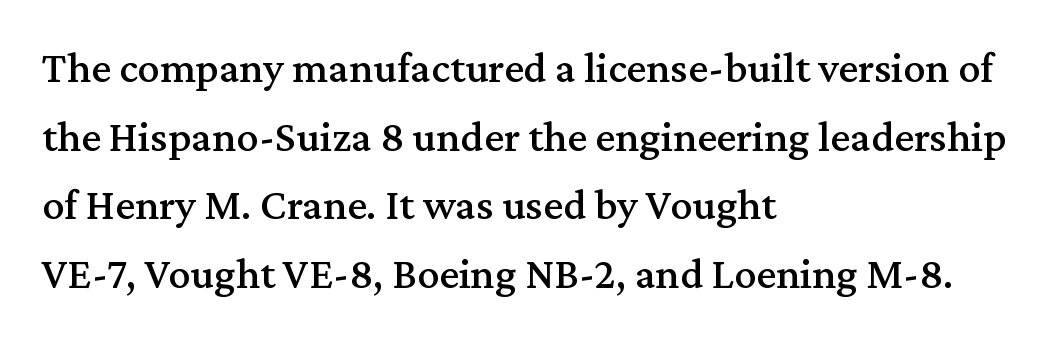
Unlike italic type, these characters show no tilt at all. The letterforms sit shoulder to shoulder at normal distance. The characters display serif detailing at their extremities. Caption: multi-line text, flush left, ragged right. The rendering uses a moderate line-height, typical for paragraphs. The area under the type is left untouched.
